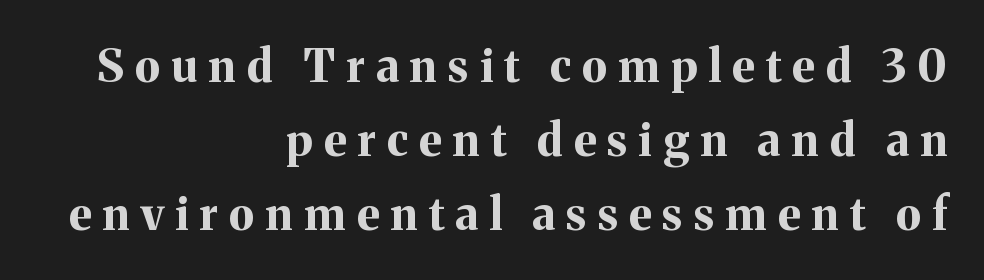
{"serif": "yes", "italic": "no", "bold": "yes", "weight": "bold", "width": "normal", "stroke_contrast": "medium", "x_height": "medium", "monospaced": "no", "underline": "no", "align": "right", "line_spacing": "normal", "line_spacing_ratio": 1.64, "letter_spacing": "wide", "letter_spacing_em": 0.25, "glyph_px": 45}
